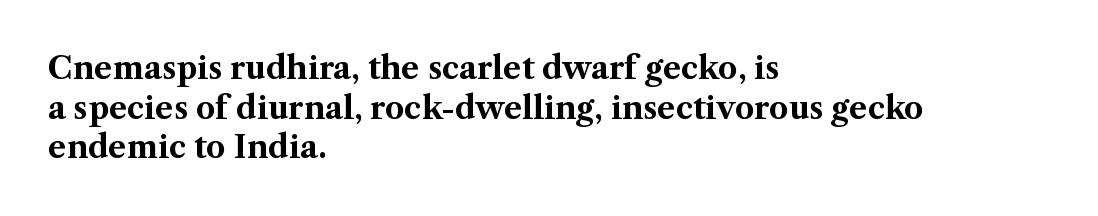
The image shows 31 px bold serif type, upright; set left-aligned, normal line spacing (1.28x), normal letter spacing, not underlined; medium stroke contrast and a medium x-height.
